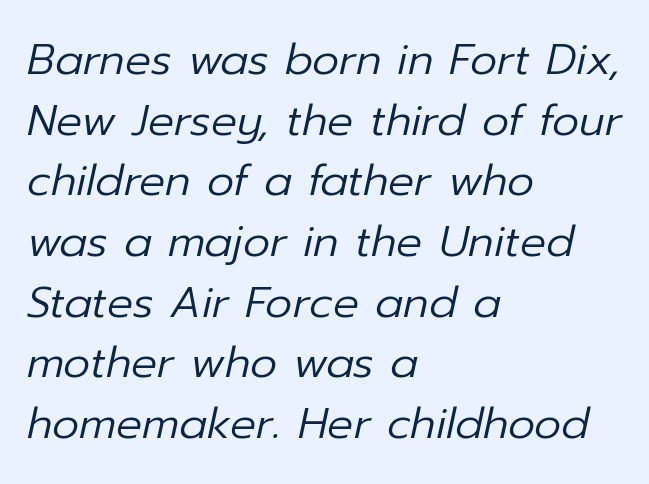
The strokes carry an ordinary text weight at most. The rendering uses natural spacing where letterforms have individual widths. If you drew a line through each stem, it would be angled. Descenders hang freely into open space. The vertical gap from one line to the next is medium. Left-aligned paragraph, ragged on the right.
